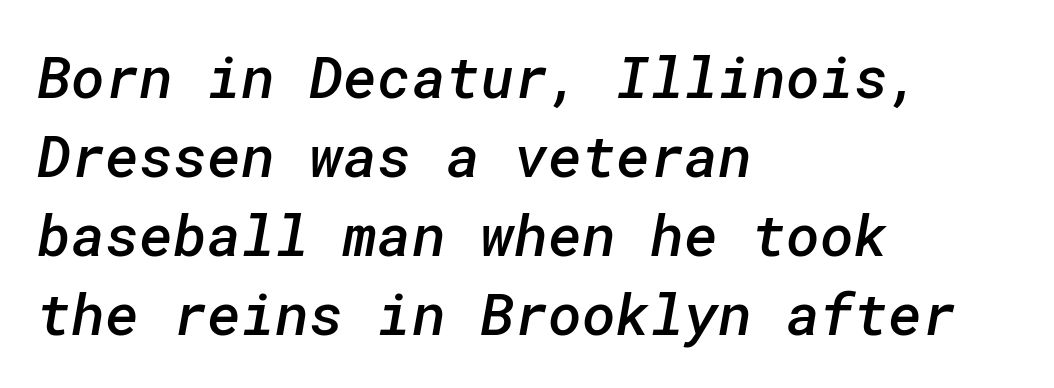
Nobody drew a line under any word here. The compositor pushed each line to the left boundary. Here the glyphs are tracked normally, forming tight word shapes. The space between consecutive lines is moderate. The rendering uses a semibold face; strokes are thickened but not to full bold. Type style note: lacks serifs.
